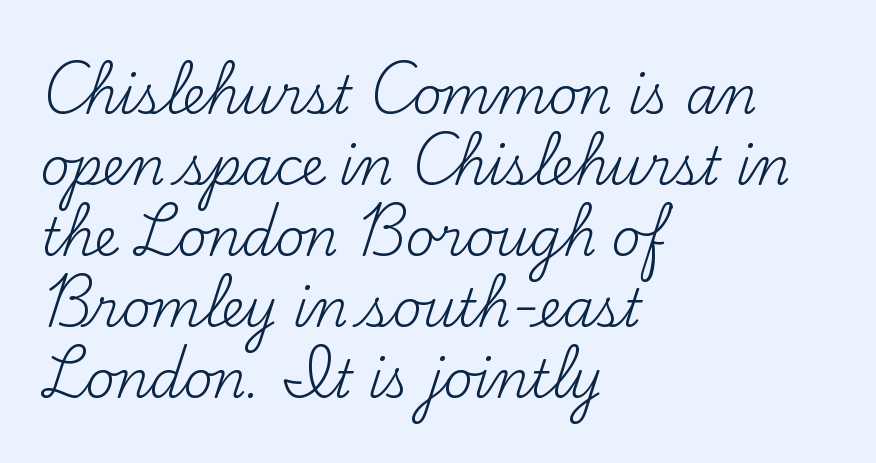
The image shows 51 px regular-weight serif type; set left-aligned, normal line spacing (1.39x), normal letter spacing, not underlined; medium stroke contrast and a small x-height.
